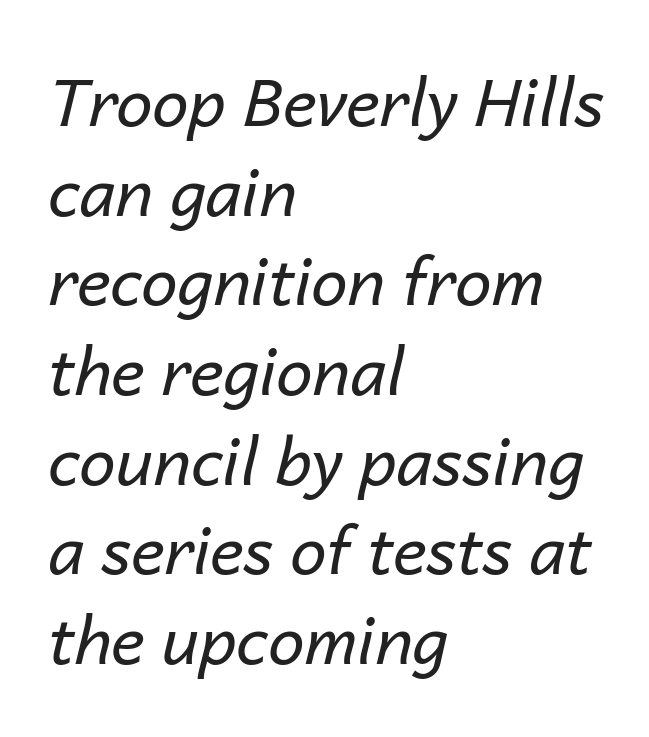
{"italic": "yes", "lean": "right", "slant_degrees": 14, "bold": "no", "weight": "regular", "width": "normal", "stroke_contrast": "low", "x_height": "medium", "monospaced": "no", "underline": "no", "align": "left", "line_spacing": "normal", "line_spacing_ratio": 1.38, "letter_spacing": "normal", "letter_spacing_em": 0.0, "glyph_px": 65}
